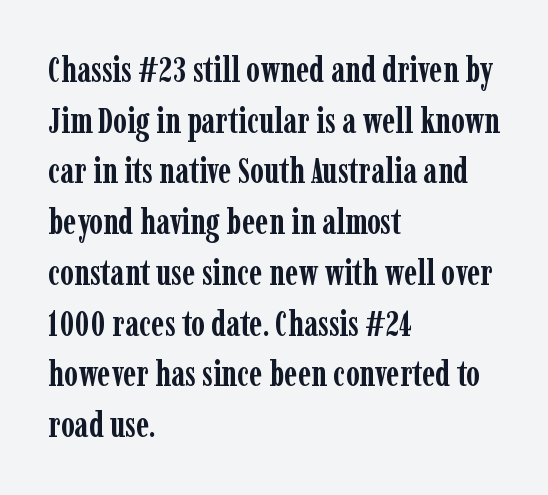
{"serif": "yes", "italic": "no", "bold": "yes", "weight": "semibold", "width": "condensed", "stroke_contrast": "low", "x_height": "medium", "monospaced": "no", "underline": "no", "align": "left", "line_spacing": "normal", "line_spacing_ratio": 1.45, "letter_spacing": "normal", "letter_spacing_em": 0.0, "glyph_px": 35}
